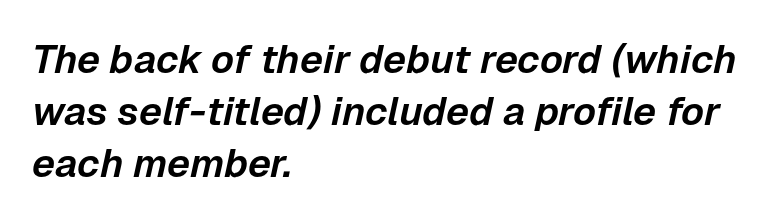
The image shows 40 px text type, italic (leaning right); set left-aligned, normal line spacing (1.3x), normal letter spacing, not underlined; low stroke contrast and a medium x-height.
